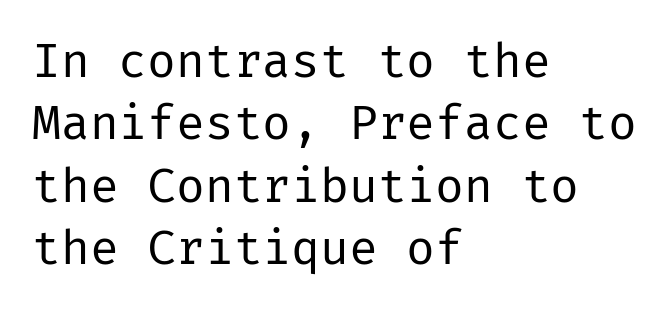
Q: Is the text bold? A: No.
Q: Is the text italic (slanted)? A: No, it is upright.
Q: Is the typeface a serif or a sans-serif typeface? A: Sans-serif.
Q: Is the text underlined? A: No.
Q: How is the paragraph aligned? A: Left-aligned.
Q: Is the spacing between letters normal or unusually wide? A: Normal.
Q: Is the spacing between lines tight, normal or loose? A: Normal.
Q: Width (condensed, normal, or wide)? A: Normal.
Q: Stroke contrast? A: Low.
Q: x-height? A: Medium.
